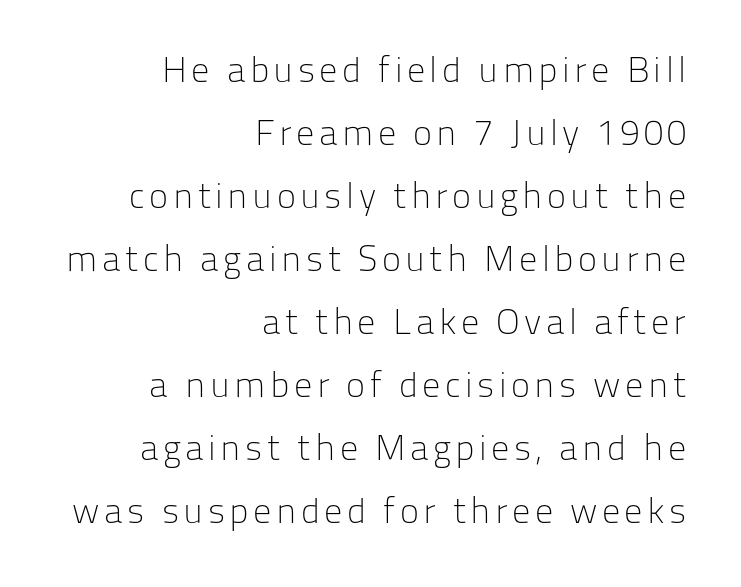
{"serif": "no", "italic": "no", "bold": "no", "weight": "light", "width": "normal", "stroke_contrast": "low", "x_height": "medium", "monospaced": "no", "underline": "no", "align": "right", "line_spacing_ratio": 1.75, "glyph_px": 36}
